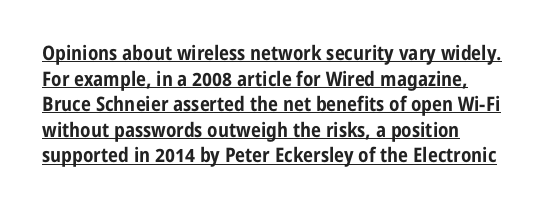
{"italic": "no", "bold": "yes", "underline": "yes", "line_spacing": "normal", "line_spacing_ratio": 1.28, "letter_spacing": "normal", "letter_spacing_em": 0.0, "glyph_px": 20}
